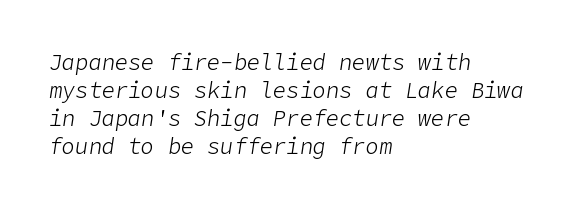
{"italic": "yes", "lean": "right", "slant_degrees": 9, "bold": "no", "underline": "no", "align": "left", "line_spacing": "normal", "line_spacing_ratio": 1.27, "letter_spacing": "normal", "letter_spacing_em": 0.0, "glyph_px": 22}
